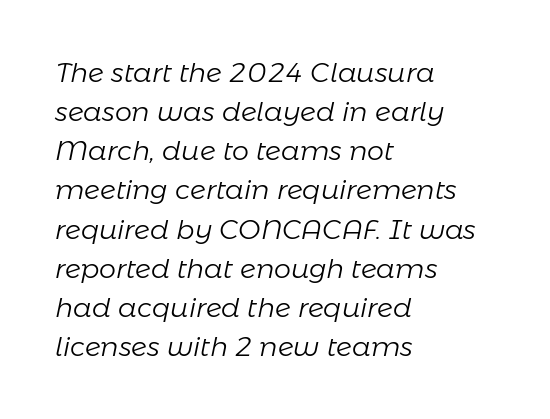
The image shows 27 px text type, italic (leaning right); set left-aligned, normal line spacing (1.45x), normal letter spacing, not underlined.
